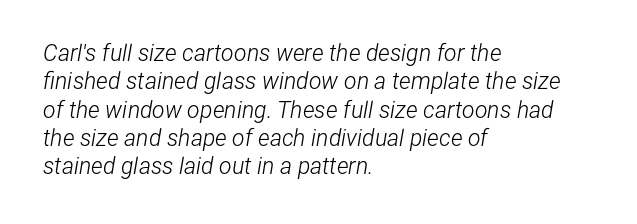
{"italic": "yes", "lean": "right", "slant_degrees": 12, "bold": "no", "underline": "no", "align": "left", "line_spacing_ratio": 1.23, "letter_spacing": "normal", "letter_spacing_em": 0.0, "glyph_px": 23}
